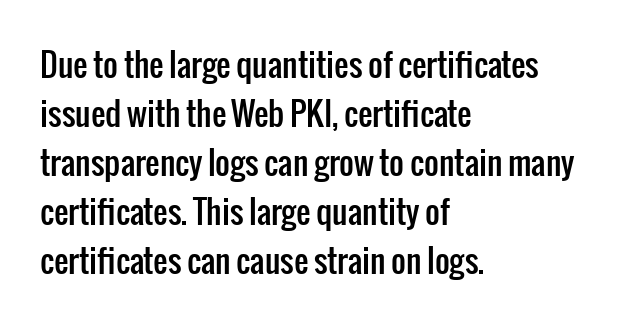
The image shows 32 px condensed sans-serif type, upright; set left-aligned, normal line spacing (1.53x), normal letter spacing, not underlined; low stroke contrast and a medium x-height.
